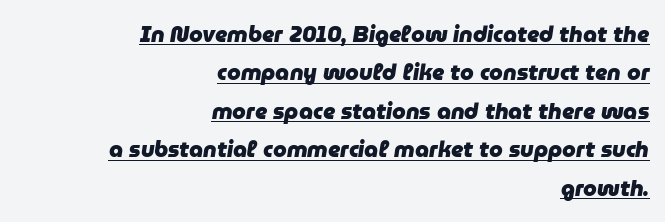
Q: Is the text bold? A: Yes.
Q: Is the text italic (slanted)? A: Yes, it leans right by about 9 degrees.
Q: Is the text underlined? A: Yes.
Q: How is the paragraph aligned? A: Right-aligned.
Q: Is the spacing between letters normal or unusually wide? A: Normal.
